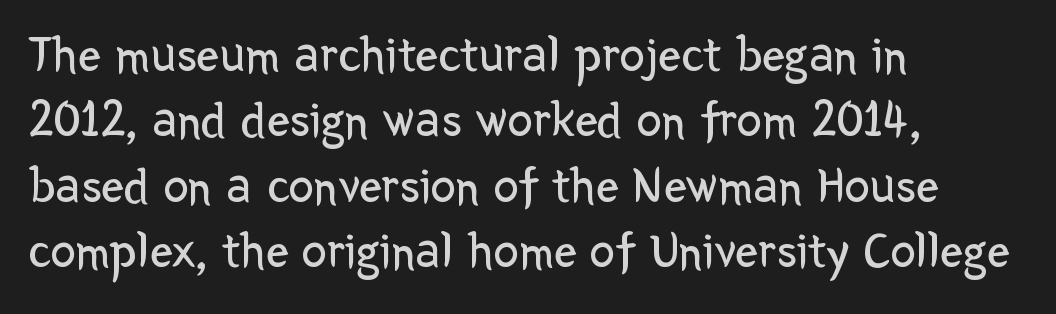
Q: Is the text bold? A: No.
Q: Is the text italic (slanted)? A: No, it is upright.
Q: Is the typeface a serif or a sans-serif typeface? A: Sans-serif.
Q: Is the text underlined? A: No.
Q: How is the paragraph aligned? A: Left-aligned.
Q: Is the spacing between letters normal or unusually wide? A: Normal.
Q: Is the spacing between lines tight, normal or loose? A: Normal.
Q: Width (condensed, normal, or wide)? A: Normal.
Q: Stroke contrast? A: Low.
Q: x-height? A: Medium.
Q: Monospaced? A: No.
